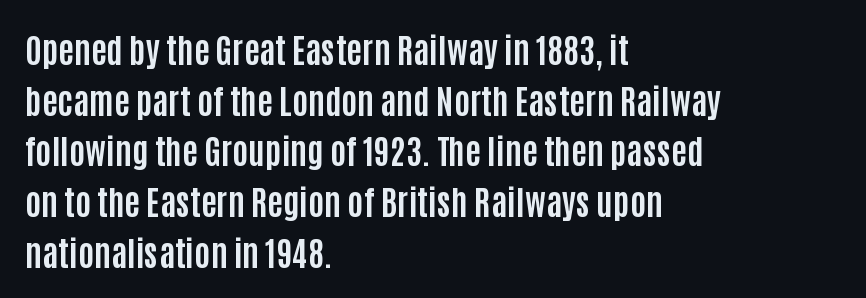
{"serif": "no", "italic": "no", "bold": "yes", "weight": "bold", "width": "condensed", "stroke_contrast": "low", "x_height": "large", "monospaced": "no", "underline": "no", "align": "left", "line_spacing": "normal", "line_spacing_ratio": 1.49, "letter_spacing": "normal", "letter_spacing_em": 0.0, "glyph_px": 34}
